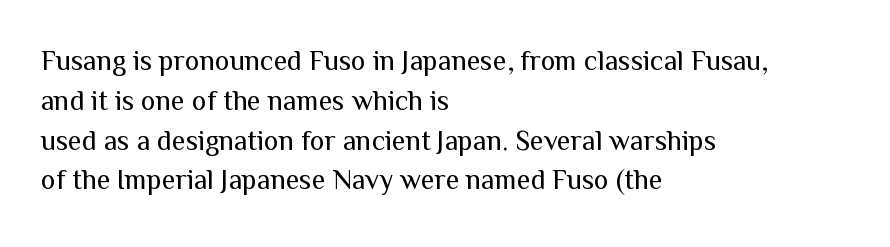
The image shows 28 px regular-weight sans-serif type, upright; set left-aligned, normal line spacing (1.42x), normal letter spacing, not underlined; medium stroke contrast and a medium x-height.
